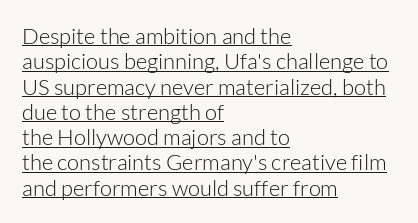
Q: Is the text bold? A: No.
Q: Is the text italic (slanted)? A: No, it is upright.
Q: Is the text underlined? A: Yes.
Q: How is the paragraph aligned? A: Left-aligned.
Q: Is the spacing between letters normal or unusually wide? A: Normal.
Q: Is the spacing between lines tight, normal or loose? A: Tight.
